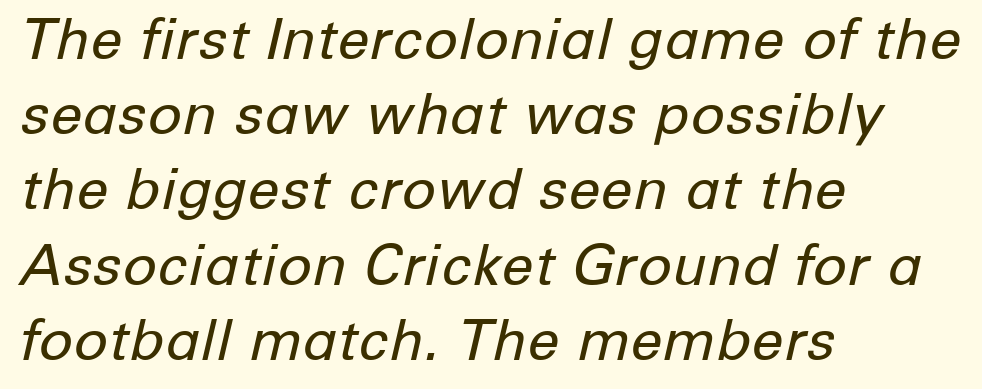
The image shows 57 px regular-weight type, italic (leaning right); set left-aligned, normal line spacing (1.32x), normal letter spacing, not underlined; low stroke contrast and a medium x-height.
